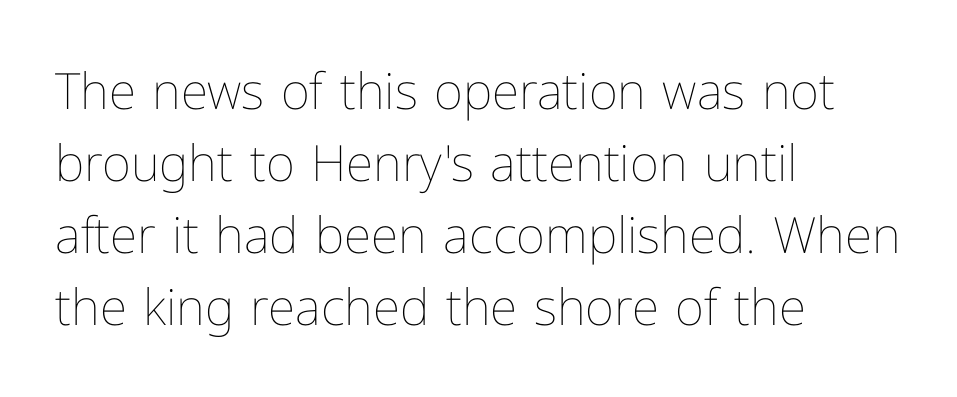
Look at the tracking — it's just the regular setting, nothing added. Notice how the stems are strictly vertical — no italics here. These lines stack with their left ends in a neat column. This block has exactly the height ordinary leading produces.
